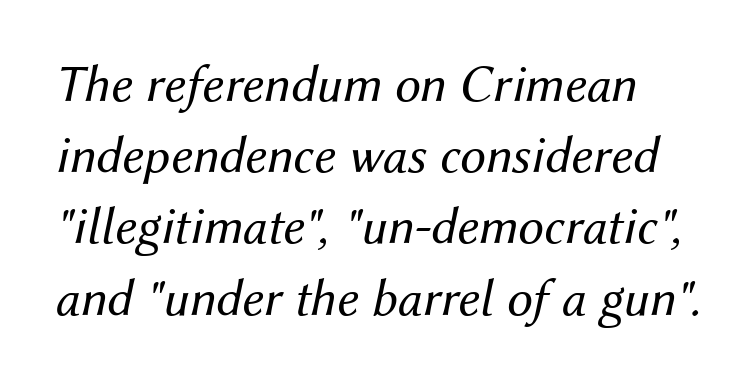
Glyph-to-glyph distance matches everyday printed text. Baseline-to-baseline distance is the conventional proportion of letter height. Stroke thickness stays within the range of a standard reading face or lighter. The specimen reads as italic at a glance. Is this a fixed-width face? No — the glyphs have proportional, varying widths. Is the block centered? No — it sits flush against the left margin.
